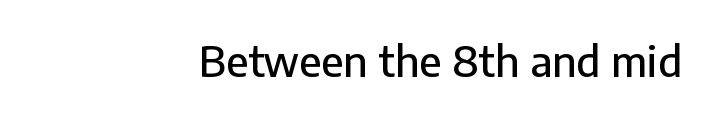
This rendering features lettering with no underline. Classification — sans serif. The passage shown is typed in a proportional face where columns would drift. Right-aligned paragraph, ragged on the left. Nobody touched the tracking dial on this one.
